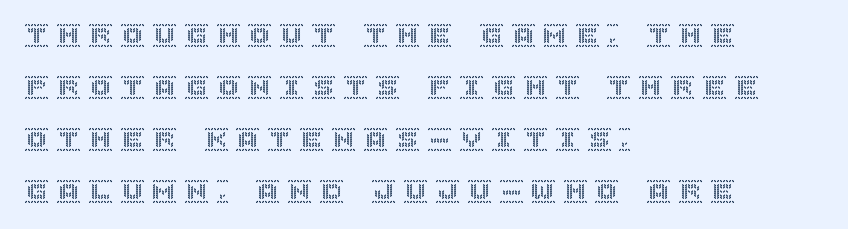
Q: Is the text italic (slanted)? A: No, it is upright.
Q: Is the text underlined? A: No.
Q: How is the paragraph aligned? A: Left-aligned.
Q: Is the spacing between letters normal or unusually wide? A: Unusually wide.
Q: Is the spacing between lines tight, normal or loose? A: Loose.
